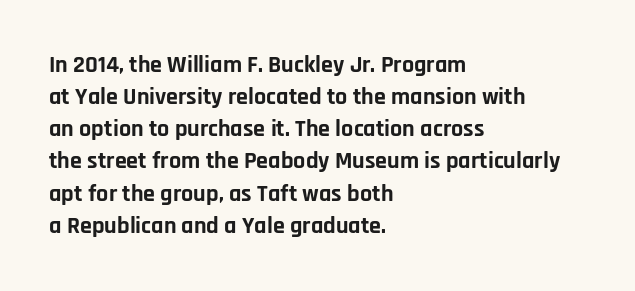
Q: Is the text bold? A: Yes.
Q: Is the text italic (slanted)? A: No, it is upright.
Q: Is the text underlined? A: No.
Q: How is the paragraph aligned? A: Left-aligned.
Q: Is the spacing between letters normal or unusually wide? A: Normal.
Q: Is the spacing between lines tight, normal or loose? A: Normal.
